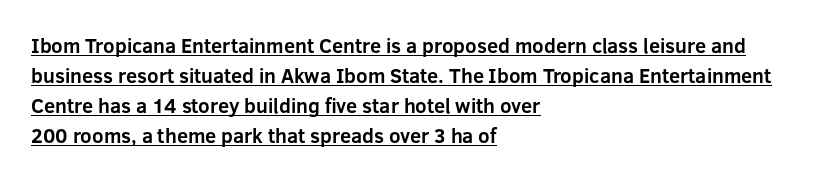
{"italic": "no", "bold": "yes", "underline": "yes", "align": "left", "line_spacing": "normal", "line_spacing_ratio": 1.5, "letter_spacing": "normal", "letter_spacing_em": 0.0, "glyph_px": 20}
